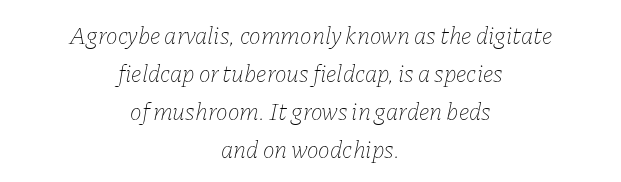
The string is rendered with underlining switched off. When letters slant like this, we call the style italic. The lines are quadded center. One glance says typical: line gaps are just what's usual. Is the type heavy? It reads as light-to-regular instead.
